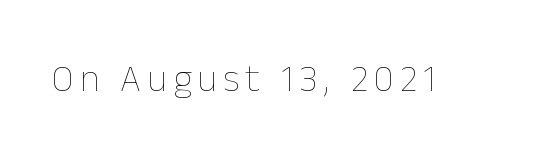
The passage shown is not bold in any degree. The letters advance in unequal steps, a hallmark of proportional type. The strip under each line holds only bare page. Style check: upright.
